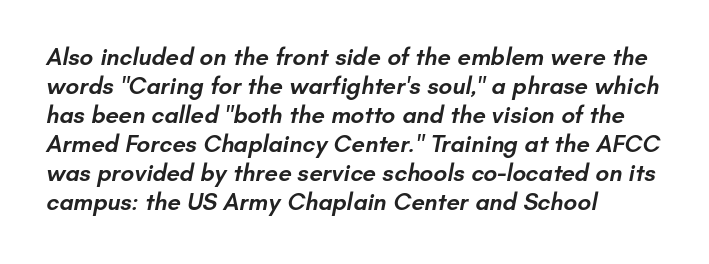
The image shows 24 px text type; set left-aligned, line spacing 1.21x, normal letter spacing, not underlined.
